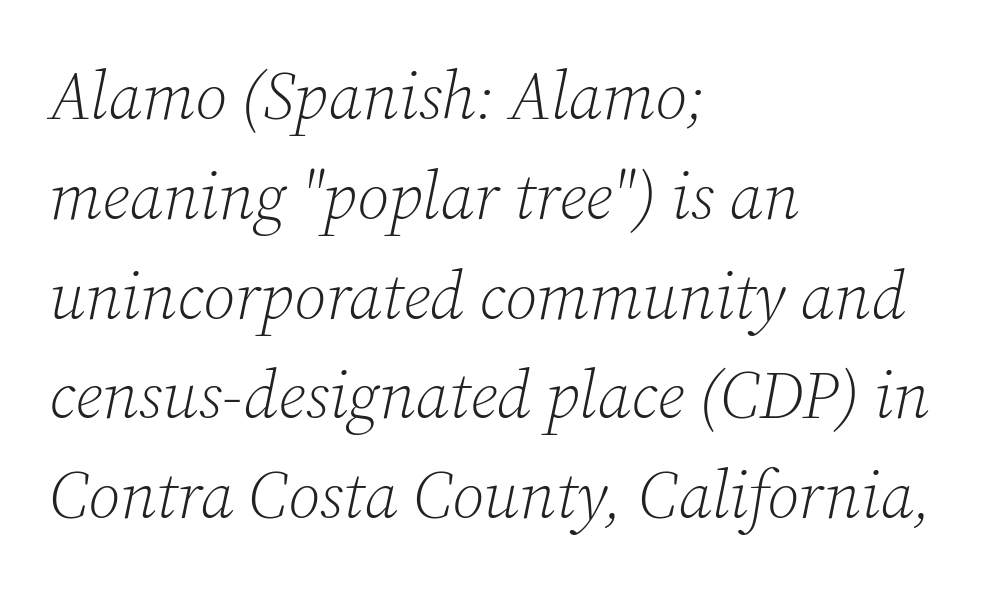
You can tell from the footed stems that serif type was used. The lines in this sample share a left origin and differ only in where they stop. What stands out about the letter spacing? Nothing — it is the standard amount. Decoration check: the copy has no underline.
